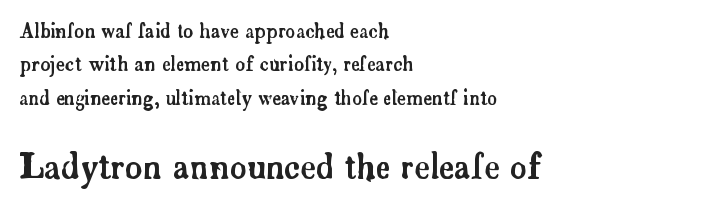
Ascenders rise straight up at ninety degrees. Does the copy run flush right? No — it runs flush left. Observe the serifs anchoring each vertical stroke in this sample. These lines are rendered in a variable-pitch font.
